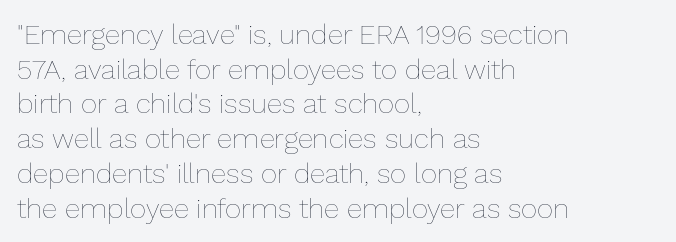
Here the designer chose a conventional face with non-uniform glyph widths. Weight: regular or lighter. The type is set solid horizontally, with unmodified tracking. The glyphs are unaccompanied by any horizontal stroke below them. This is the regular roman posture of the typeface. Visually the block forms a straight wall on the left and a jagged coastline on the right.
